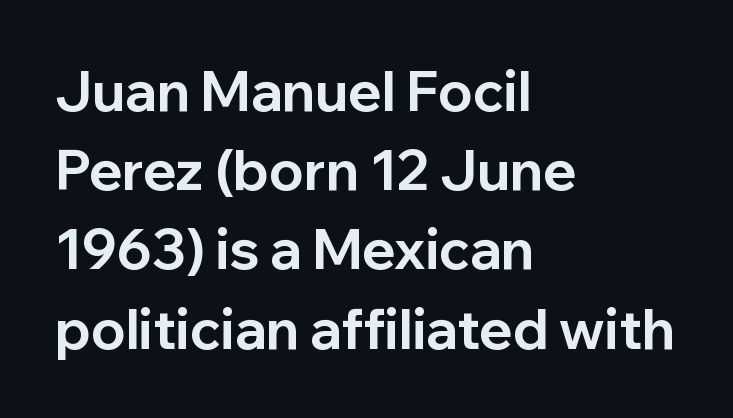
The image shows 55 px bold sans-serif type, upright; set left-aligned, normal line spacing (1.44x), normal letter spacing, not underlined; low stroke contrast and a medium x-height.
